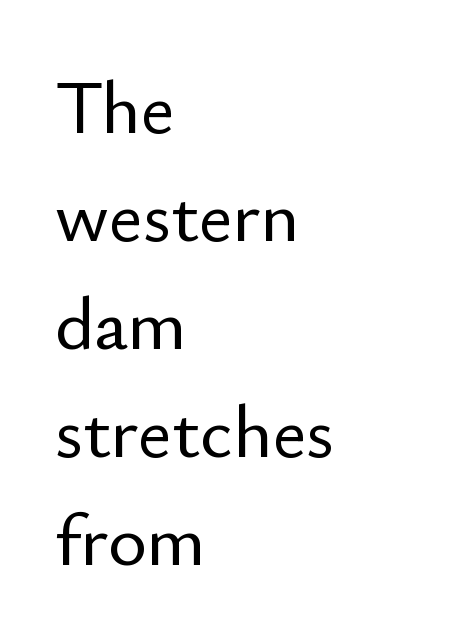
{"serif": "no", "italic": "no", "width": "normal", "stroke_contrast": "low", "x_height": "small", "monospaced": "no", "underline": "no", "align": "left", "line_spacing": "normal", "line_spacing_ratio": 1.46, "letter_spacing": "normal", "letter_spacing_em": 0.0, "glyph_px": 74}
